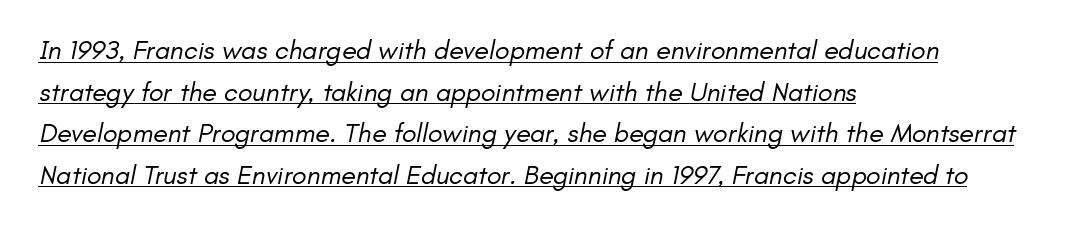
Vertically, the passage feels balanced, rows spaced as you'd expect. Weight: not bold — regular or lighter. The letterforms sit shoulder to shoulder at normal distance. Alignment: flush left. Every word sits above its own underline.
